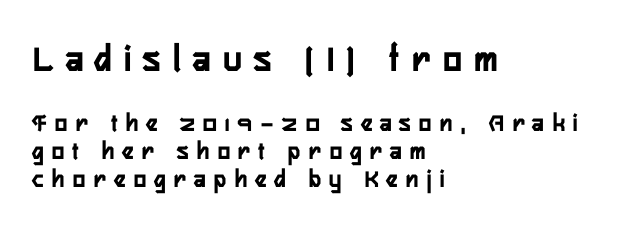
The image shows 39 px condensed sans-serif type, upright; set left-aligned, tight line spacing (1.07x), unusually wide letter spacing (+0.32 em), not underlined; the first (top) block is 1.5x larger; low stroke contrast and a medium x-height.
